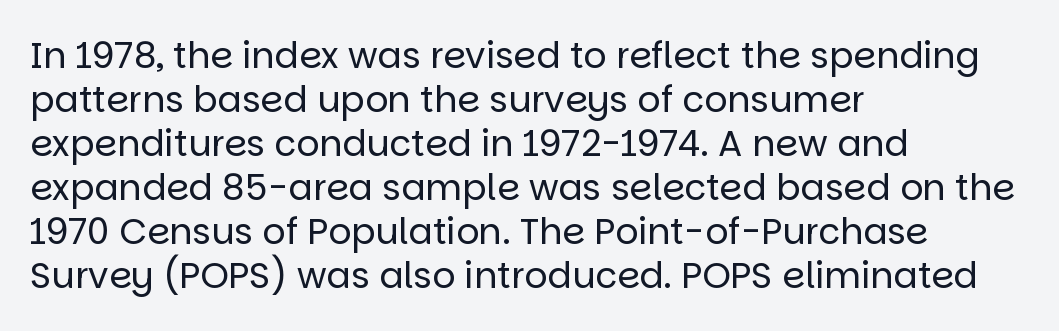
The image shows 36 px regular-weight sans-serif type, upright; set left-aligned, line spacing 1.22x, normal letter spacing, not underlined; low stroke contrast and a large x-height.
